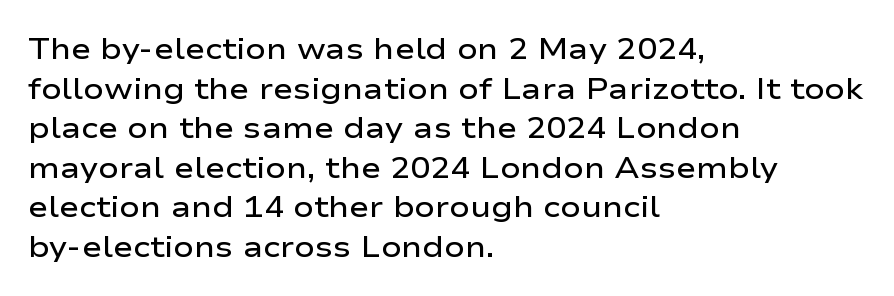
Q: Is the text bold? A: Semi-bold.
Q: Is the text italic (slanted)? A: No, it is upright.
Q: Is the typeface a serif or a sans-serif typeface? A: Sans-serif.
Q: Is the text underlined? A: No.
Q: How is the paragraph aligned? A: Left-aligned.
Q: Is the spacing between letters normal or unusually wide? A: Normal.
Q: Is the spacing between lines tight, normal or loose? A: Normal.
Q: Width (condensed, normal, or wide)? A: Wide.
Q: Stroke contrast? A: Low.
Q: x-height? A: Medium.
Q: Monospaced? A: No.
